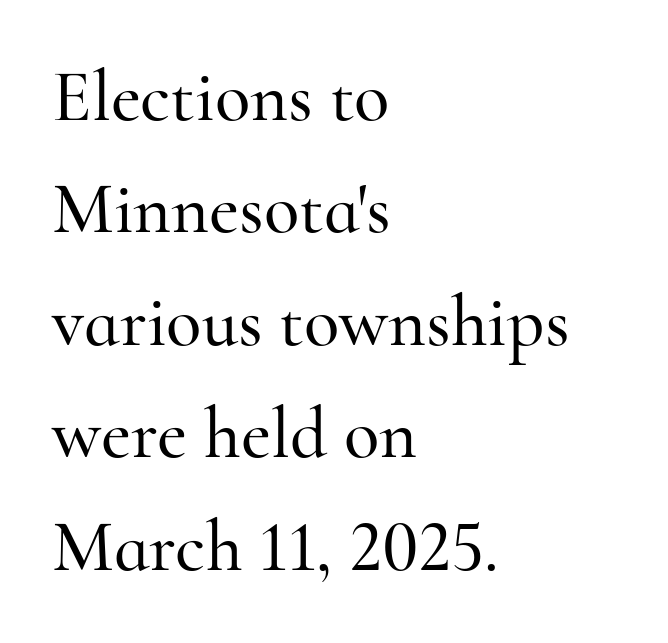
The image shows 73 px serif type, upright; set left-aligned, normal line spacing (1.54x), normal letter spacing, not underlined; high stroke contrast and a small x-height.
